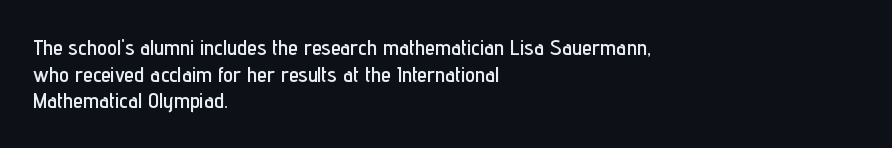
Q: Is the text italic (slanted)? A: No, it is upright.
Q: Is the text underlined? A: No.
Q: How is the paragraph aligned? A: Left-aligned.
Q: Is the spacing between letters normal or unusually wide? A: Normal.
